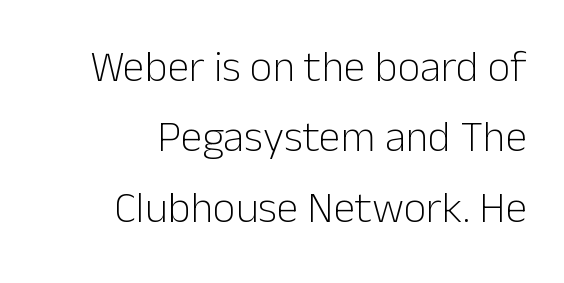
{"serif": "no", "italic": "no", "bold": "no", "weight": "light", "width": "normal", "stroke_contrast": "low", "x_height": "medium", "monospaced": "no", "underline": "no", "align": "right", "line_spacing": "normal", "line_spacing_ratio": 1.6, "letter_spacing": "normal", "letter_spacing_em": 0.0, "glyph_px": 44}
